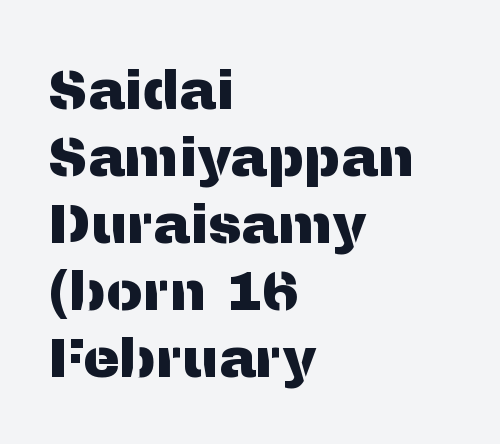
Q: Is the text italic (slanted)? A: No, it is upright.
Q: Is the typeface a serif or a sans-serif typeface? A: Sans-serif.
Q: Is the text underlined? A: No.
Q: How is the paragraph aligned? A: Left-aligned.
Q: Is the spacing between letters normal or unusually wide? A: Normal.
Q: Width (condensed, normal, or wide)? A: Normal.
Q: Stroke contrast? A: Medium.
Q: x-height? A: Medium.
Q: Monospaced? A: No.
